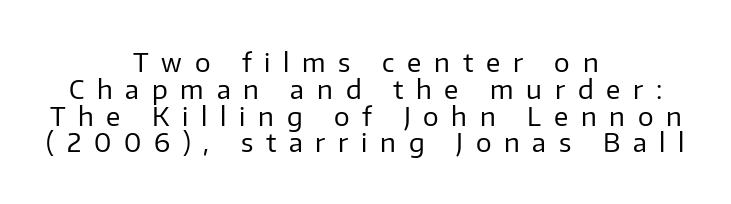
{"italic": "no", "bold": "no", "underline": "no", "align": "center", "line_spacing": "tight", "line_spacing_ratio": 1.03, "letter_spacing": "wide", "letter_spacing_em": 0.49, "glyph_px": 26}
